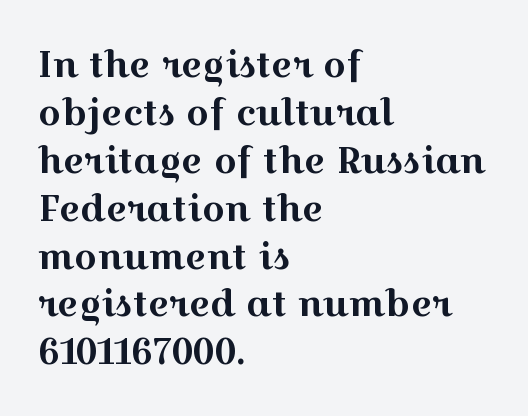
Q: Is the text italic (slanted)? A: No, it is upright.
Q: Is the typeface a serif or a sans-serif typeface? A: Serif.
Q: Is the text underlined? A: No.
Q: How is the paragraph aligned? A: Left-aligned.
Q: Is the spacing between letters normal or unusually wide? A: Normal.
Q: Is the spacing between lines tight, normal or loose? A: Normal.
Q: Width (condensed, normal, or wide)? A: Wide.
Q: x-height? A: Medium.
Q: Monospaced? A: No.
